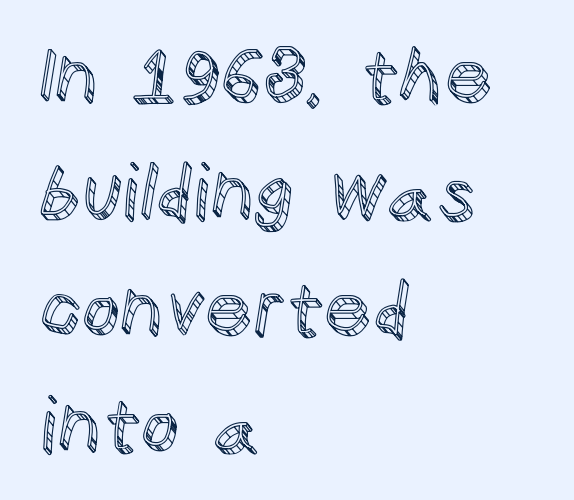
Q: Is the text italic (slanted)? A: Yes.
Q: Is the text underlined? A: No.
Q: How is the paragraph aligned? A: Left-aligned.
Q: Is the spacing between letters normal or unusually wide? A: Normal.
Q: Is the spacing between lines tight, normal or loose? A: Normal.
Q: Width (condensed, normal, or wide)? A: Normal.
Q: x-height? A: Large.
Q: Monospaced? A: No.
